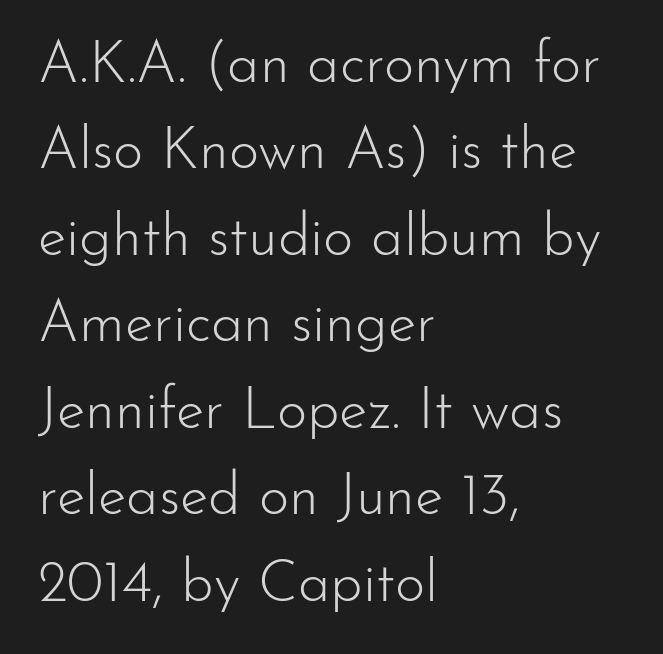
The image shows 58 px light sans-serif type, upright; set left-aligned, normal line spacing (1.49x), normal letter spacing, not underlined; low stroke contrast and a small x-height.
